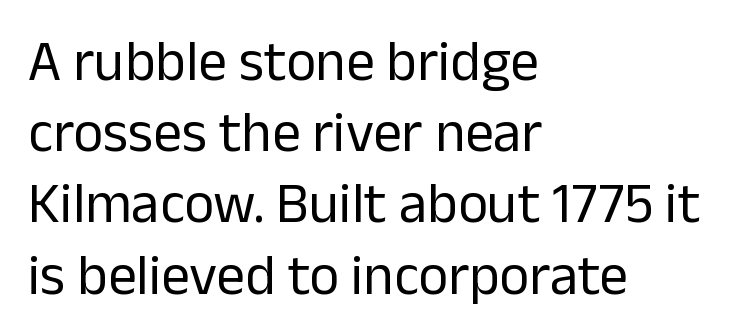
The image shows 57 px regular-weight sans-serif type, upright; set left-aligned, normal line spacing (1.25x), normal letter spacing, not underlined; low stroke contrast and a medium x-height.
